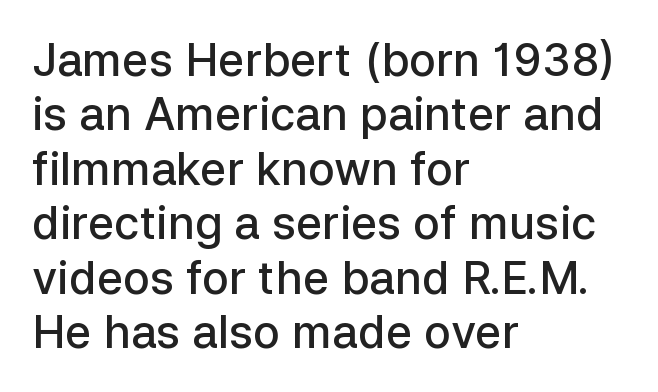
This is roman type, the default non-slanted kind. Honestly, there is no underline to notice here at all. The passage shown has conventional tracking throughout. Is this a sans? Yes — the strokes have no serifs. The paragraph shown leans on its left margin. On the weight axis this lands at semibold, roughly 600.
